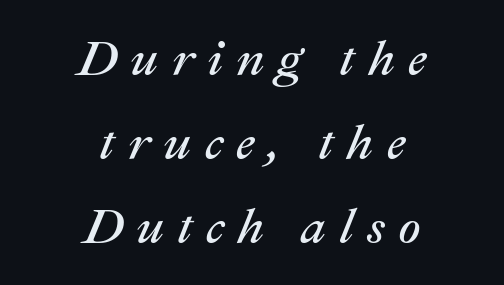
Q: Is the text bold? A: No.
Q: Is the text italic (slanted)? A: Yes, it leans right by about 22 degrees.
Q: Is the text underlined? A: No.
Q: How is the paragraph aligned? A: Centered.
Q: Is the spacing between letters normal or unusually wide? A: Unusually wide.
Q: Is the spacing between lines tight, normal or loose? A: Normal.
Q: Width (condensed, normal, or wide)? A: Normal.
Q: Stroke contrast? A: Medium.
Q: x-height? A: Medium.
Q: Monospaced? A: No.
